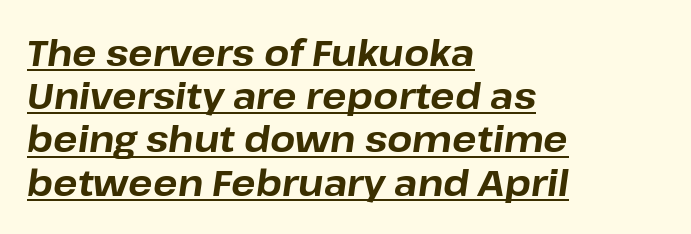
{"italic": "yes", "lean": "right", "slant_degrees": 8, "bold": "yes", "weight": "bold", "width": "normal", "stroke_contrast": "low", "x_height": "medium", "monospaced": "no", "underline": "yes", "align": "left", "line_spacing_ratio": 1.2, "letter_spacing": "normal", "letter_spacing_em": 0.0, "glyph_px": 36}
